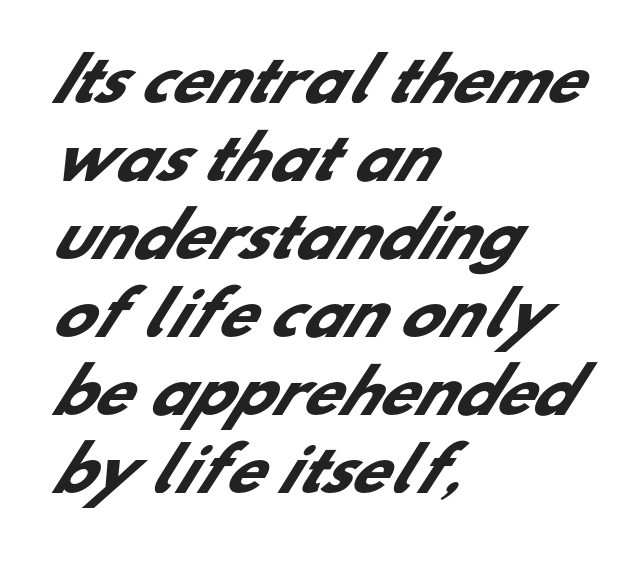
{"serif": "no", "bold": "yes", "weight": "heavy", "width": "normal", "stroke_contrast": "low", "x_height": "small", "monospaced": "no", "underline": "no", "align": "left", "line_spacing": "normal", "line_spacing_ratio": 1.3, "letter_spacing": "normal", "letter_spacing_em": 0.0, "glyph_px": 60}
